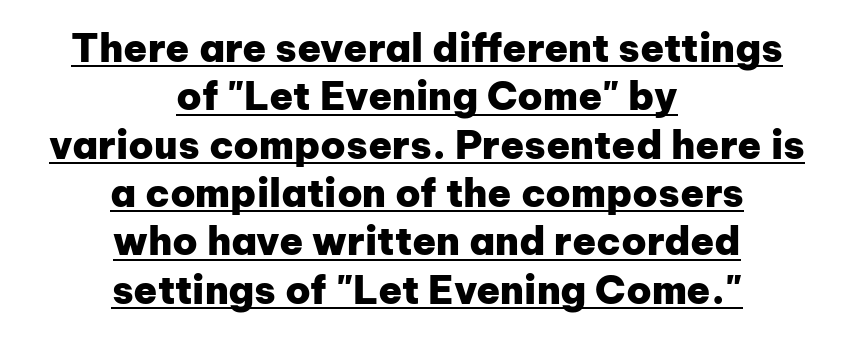
{"serif": "no", "italic": "no", "bold": "yes", "weight": "heavy", "width": "normal", "stroke_contrast": "low", "x_height": "medium", "monospaced": "no", "underline": "yes", "align": "center", "line_spacing_ratio": 1.24, "letter_spacing": "normal", "letter_spacing_em": 0.0, "glyph_px": 39}
